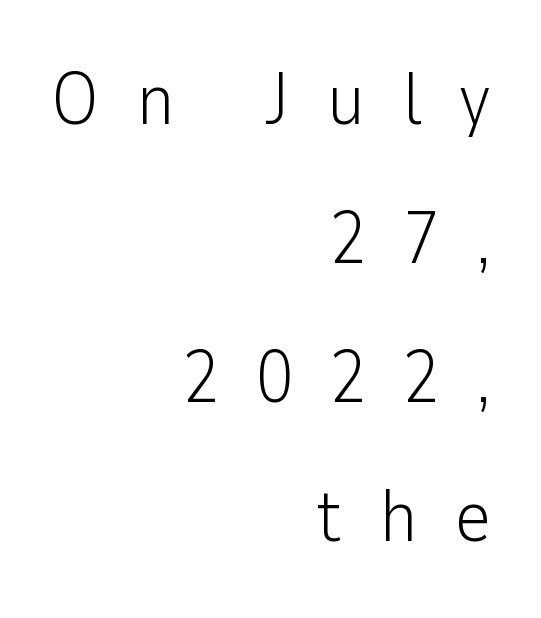
Lines of text with bare space underneath. Characters follow at a spacing far wider than the type designer built in. Looks like regular typesetting: each glyph gets only the width it needs. The typesetting does not lean heavy: it is not bold.
